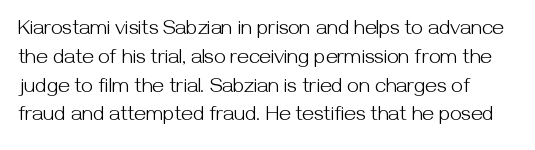
The image shows 21 px text type, upright; set normal line spacing (1.37x), normal letter spacing, not underlined.
